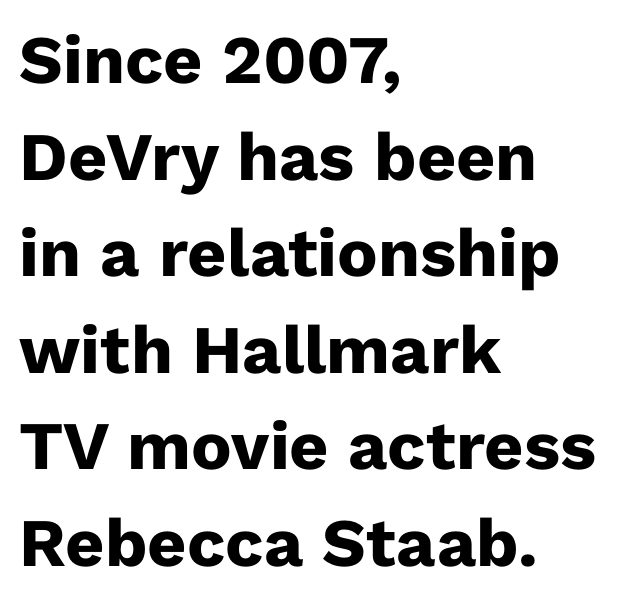
The image shows 68 px heavy sans-serif type, upright; set left-aligned, normal line spacing (1.42x), normal letter spacing, not underlined; low stroke contrast and a medium x-height.
